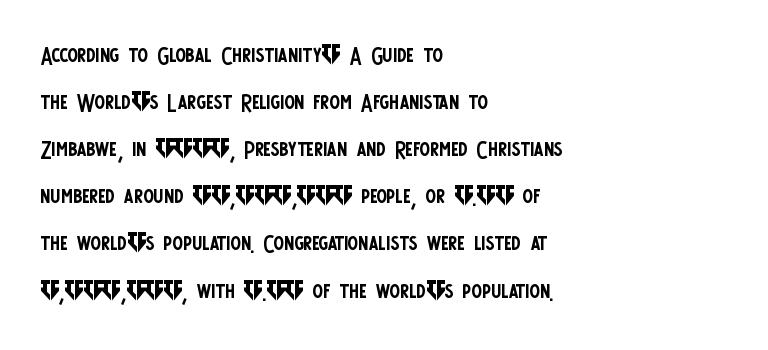
Q: Is the text bold? A: No.
Q: Is the text italic (slanted)? A: No, it is upright.
Q: Is the typeface a serif or a sans-serif typeface? A: Sans-serif.
Q: Is the text underlined? A: No.
Q: How is the paragraph aligned? A: Left-aligned.
Q: Is the spacing between letters normal or unusually wide? A: Normal.
Q: Is the spacing between lines tight, normal or loose? A: Normal.
Q: Width (condensed, normal, or wide)? A: Condensed.
Q: Stroke contrast? A: Low.
Q: x-height? A: Large.
Q: Monospaced? A: No.
